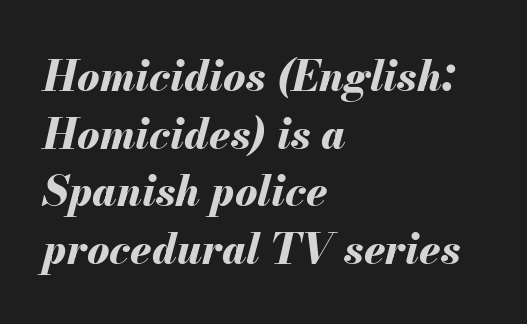
Q: Is the text bold? A: Yes.
Q: Is the text italic (slanted)? A: Yes, it leans right by about 13 degrees.
Q: Is the text underlined? A: No.
Q: How is the paragraph aligned? A: Left-aligned.
Q: Is the spacing between letters normal or unusually wide? A: Normal.
Q: Is the spacing between lines tight, normal or loose? A: Normal.
Q: Width (condensed, normal, or wide)? A: Normal.
Q: Stroke contrast? A: Medium.
Q: x-height? A: Small.
Q: Monospaced? A: No.
